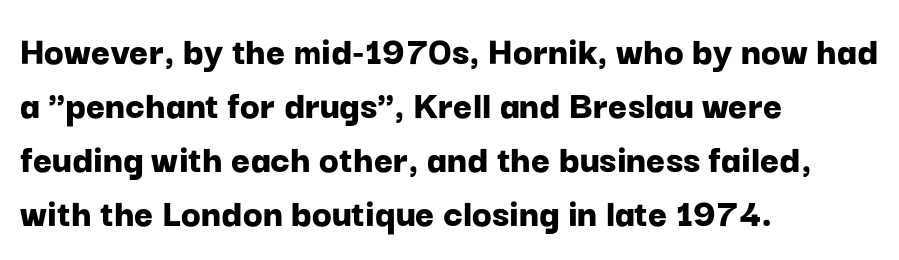
Q: Is the text bold? A: Yes.
Q: Is the text italic (slanted)? A: No, it is upright.
Q: Is the typeface a serif or a sans-serif typeface? A: Sans-serif.
Q: Is the text underlined? A: No.
Q: How is the paragraph aligned? A: Left-aligned.
Q: Is the spacing between letters normal or unusually wide? A: Normal.
Q: Is the spacing between lines tight, normal or loose? A: Normal.
Q: Width (condensed, normal, or wide)? A: Normal.
Q: Stroke contrast? A: Low.
Q: x-height? A: Medium.
Q: Monospaced? A: No.
